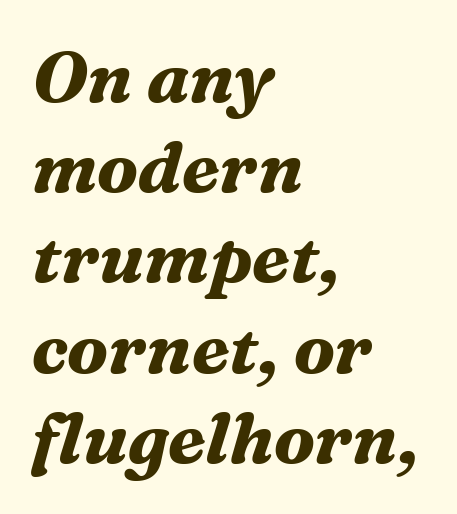
{"serif": "yes", "italic": "yes", "lean": "right", "slant_degrees": 16, "bold": "yes", "weight": "bold", "width": "normal", "stroke_contrast": "medium", "x_height": "medium", "monospaced": "no", "underline": "no", "align": "left", "line_spacing": "normal", "line_spacing_ratio": 1.27, "letter_spacing": "normal", "letter_spacing_em": 0.0, "glyph_px": 71}
